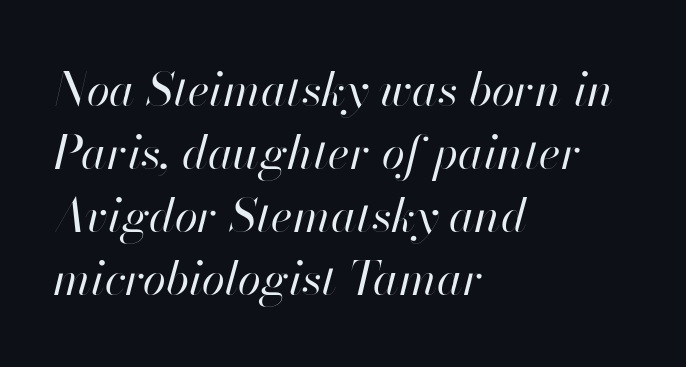
{"italic": "yes", "lean": "right", "slant_degrees": 13, "bold": "no", "weight": "regular", "width": "normal", "stroke_contrast": "high", "x_height": "small", "monospaced": "no", "underline": "no", "align": "left", "line_spacing": "normal", "line_spacing_ratio": 1.34, "letter_spacing": "normal", "letter_spacing_em": 0.0, "glyph_px": 47}
